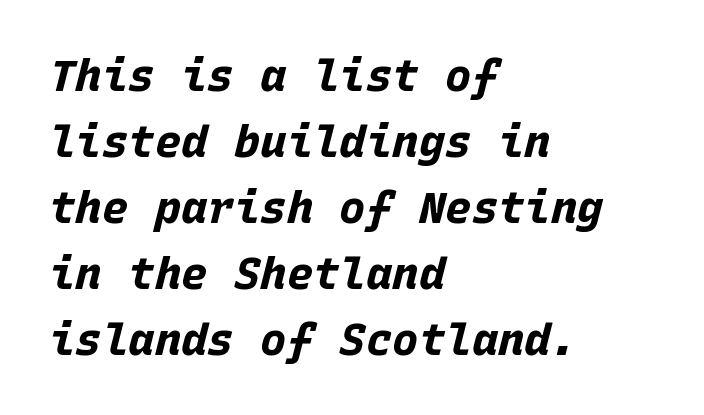
The image shows 44 px bold type, italic (leaning right), monospaced; set left-aligned, normal line spacing (1.5x), normal letter spacing, not underlined; low stroke contrast and a large x-height.
